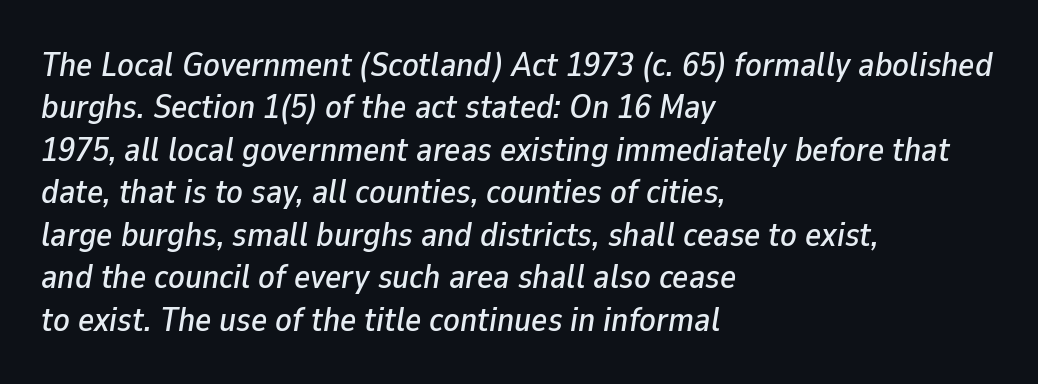
{"italic": "yes", "lean": "right", "slant_degrees": 9, "width": "normal", "stroke_contrast": "low", "x_height": "medium", "monospaced": "no", "underline": "no", "align": "left", "line_spacing": "normal", "line_spacing_ratio": 1.25, "letter_spacing": "normal", "letter_spacing_em": 0.0, "glyph_px": 34}
